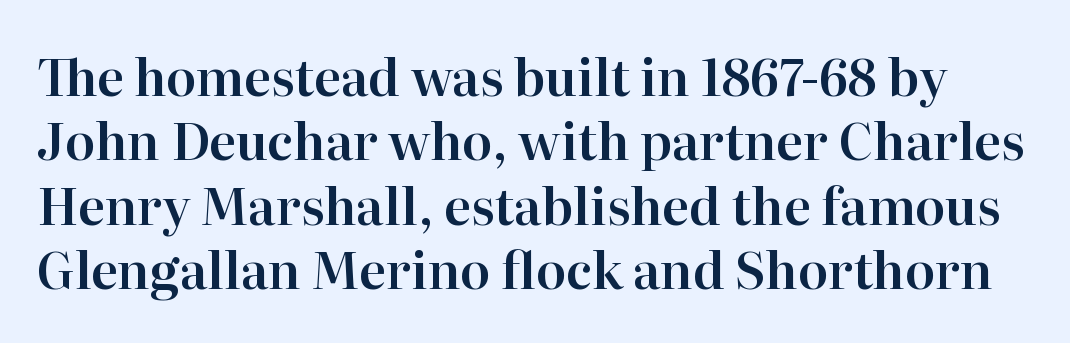
{"serif": "yes", "italic": "no", "width": "normal", "stroke_contrast": "high", "x_height": "medium", "monospaced": "no", "underline": "no", "line_spacing": "normal", "line_spacing_ratio": 1.29, "letter_spacing": "normal", "letter_spacing_em": 0.0, "glyph_px": 50}
